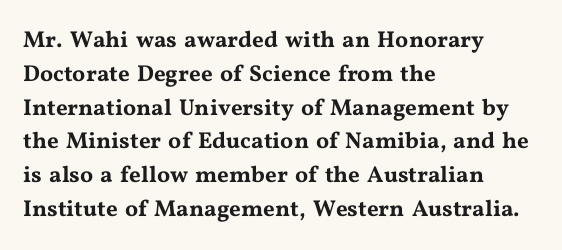
The image shows 23 px text type, upright; set left-aligned, normal line spacing (1.47x), normal letter spacing, not underlined.
